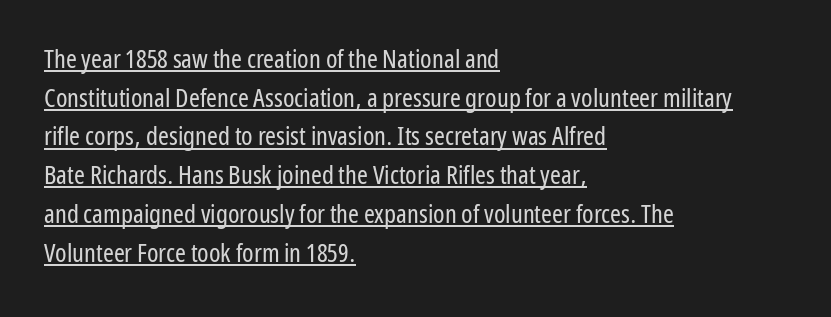
Q: Is the text bold? A: No.
Q: Is the text italic (slanted)? A: No, it is upright.
Q: Is the text underlined? A: Yes.
Q: How is the paragraph aligned? A: Left-aligned.
Q: Is the spacing between letters normal or unusually wide? A: Normal.
Q: Is the spacing between lines tight, normal or loose? A: Normal.
